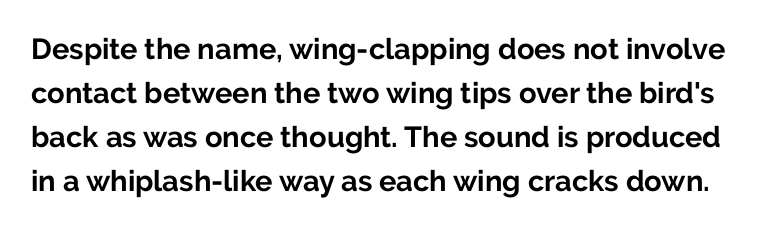
The leading is moderate, giving the passage an even texture. You can tell it's not italic because the verticals are truly vertical. The face used here is proportionally spaced, like ordinary book or web type. I'd call this a sans setting — the letters go barefoot. Each word holds together tightly as a unit, with standard inter-letter gaps.
